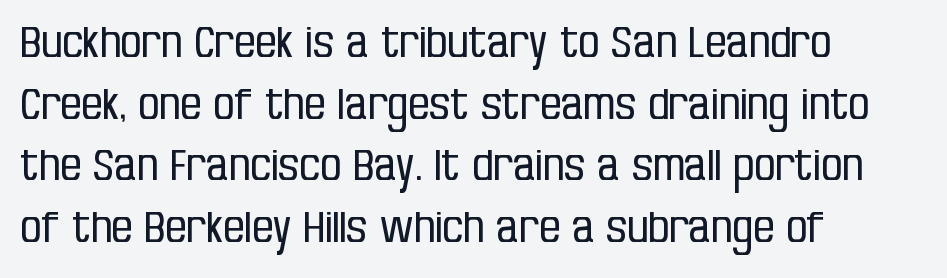
{"serif": "no", "italic": "no", "bold": "no", "weight": "regular", "width": "condensed", "stroke_contrast": "low", "x_height": "large", "monospaced": "no", "underline": "no", "align": "left", "line_spacing": "normal", "line_spacing_ratio": 1.47, "letter_spacing": "normal", "letter_spacing_em": 0.0, "glyph_px": 42}
